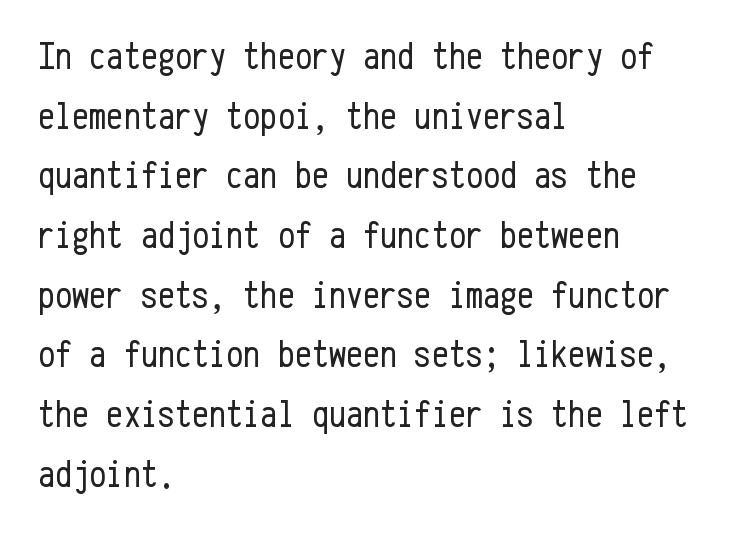
{"serif": "no", "italic": "no", "bold": "no", "weight": "regular", "width": "condensed", "stroke_contrast": "low", "x_height": "medium", "monospaced": "yes", "underline": "no", "align": "left", "line_spacing": "normal", "line_spacing_ratio": 1.57, "letter_spacing": "normal", "letter_spacing_em": 0.0, "glyph_px": 38}
